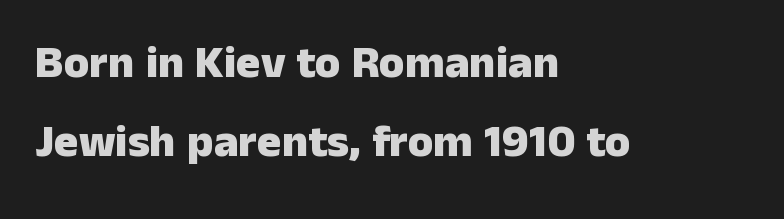
{"serif": "no", "italic": "no", "bold": "yes", "weight": "heavy", "width": "normal", "stroke_contrast": "low", "x_height": "medium", "monospaced": "no", "underline": "no", "align": "left", "line_spacing_ratio": 1.71, "letter_spacing": "normal", "letter_spacing_em": 0.0, "glyph_px": 46}
